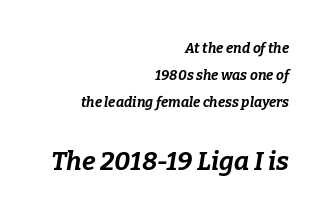
{"italic": "yes", "lean": "right", "slant_degrees": 9, "bold": "yes", "underline": "no", "align": "right", "line_spacing": "loose", "line_spacing_ratio": 1.94, "letter_spacing": "normal", "letter_spacing_em": 0.0, "larger_block": "second", "size_ratio": 1.86, "glyph_px": 26}
